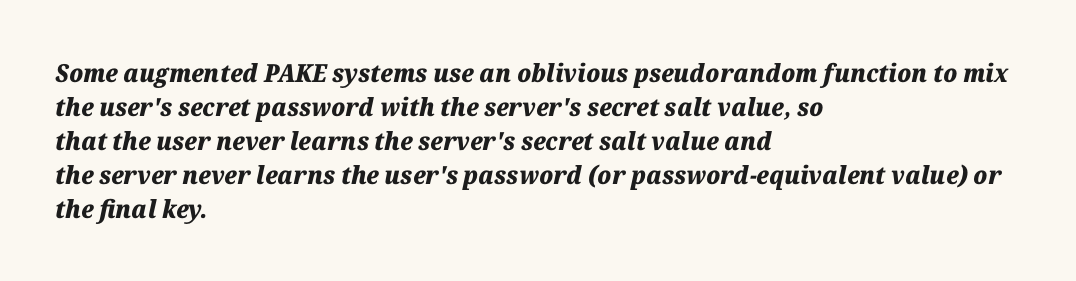
Q: Is the text bold? A: Yes.
Q: Is the text italic (slanted)? A: Yes, it leans right by about 12 degrees.
Q: Is the text underlined? A: No.
Q: How is the paragraph aligned? A: Left-aligned.
Q: Is the spacing between letters normal or unusually wide? A: Normal.
Q: Is the spacing between lines tight, normal or loose? A: Normal.
